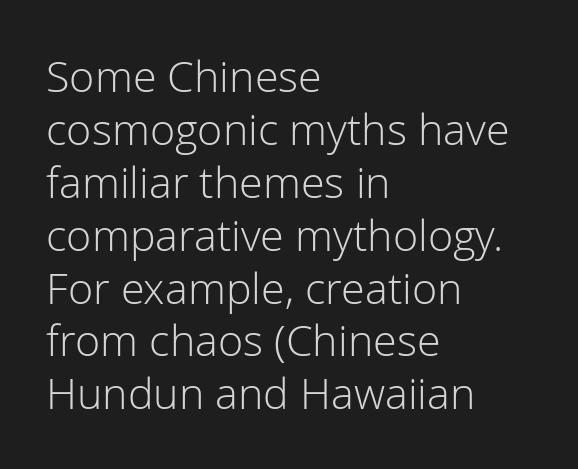
{"serif": "no", "italic": "no", "bold": "no", "weight": "light", "width": "normal", "stroke_contrast": "low", "x_height": "medium", "monospaced": "no", "underline": "no", "align": "left", "line_spacing_ratio": 1.23, "letter_spacing": "normal", "letter_spacing_em": 0.0, "glyph_px": 43}
